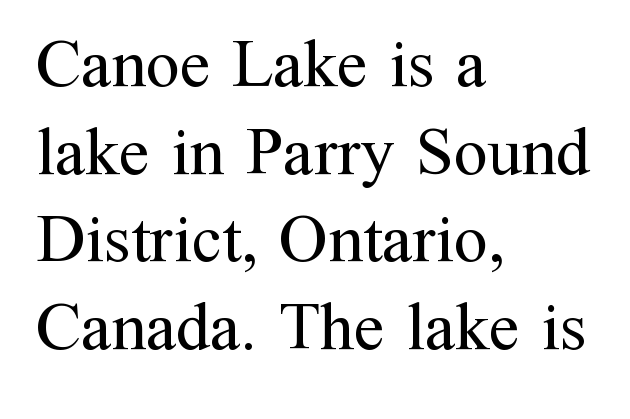
The image shows 68 px regular-weight serif type, upright; set left-aligned, normal line spacing (1.29x), normal letter spacing, not underlined; medium stroke contrast and a medium x-height.
